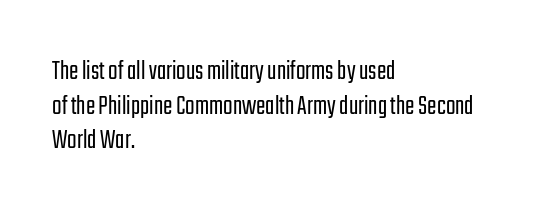
{"serif": "no", "italic": "no", "bold": "no", "weight": "light", "width": "condensed", "stroke_contrast": "low", "x_height": "medium", "monospaced": "no", "underline": "no", "align": "left", "line_spacing_ratio": 1.24, "letter_spacing": "normal", "letter_spacing_em": 0.0, "glyph_px": 28}
